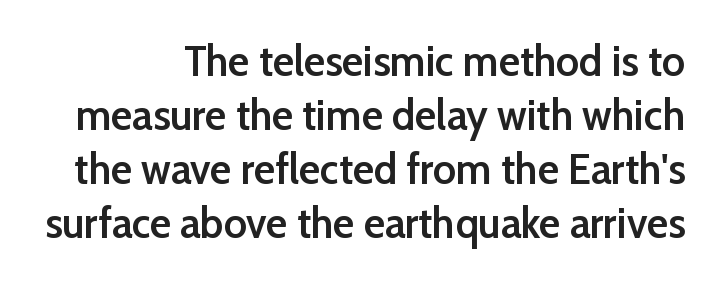
{"serif": "no", "italic": "no", "bold": "semi", "weight": "semibold", "width": "normal", "stroke_contrast": "low", "x_height": "medium", "monospaced": "no", "underline": "no", "align": "right", "line_spacing_ratio": 1.23, "letter_spacing": "normal", "letter_spacing_em": 0.0, "glyph_px": 44}
